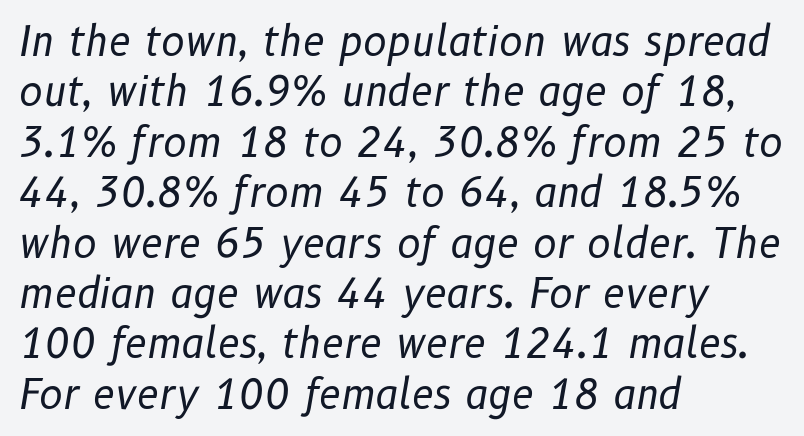
Q: Is the text bold? A: No.
Q: Is the text italic (slanted)? A: Yes, it leans right by about 10 degrees.
Q: Is the text underlined? A: No.
Q: How is the paragraph aligned? A: Left-aligned.
Q: Is the spacing between letters normal or unusually wide? A: Normal.
Q: Is the spacing between lines tight, normal or loose? A: Normal.
Q: Width (condensed, normal, or wide)? A: Normal.
Q: Stroke contrast? A: Low.
Q: x-height? A: Medium.
Q: Monospaced? A: No.
